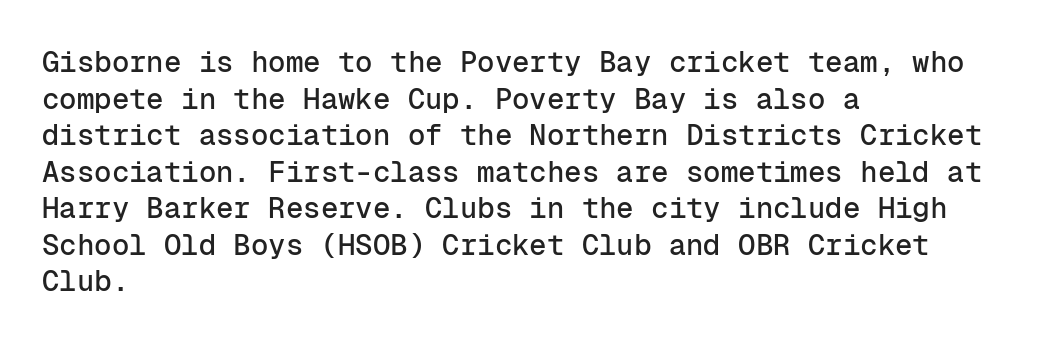
The image shows 29 px sans-serif type, upright, monospaced; set left-aligned, normal line spacing (1.26x), normal letter spacing, not underlined; low stroke contrast and a medium x-height.
